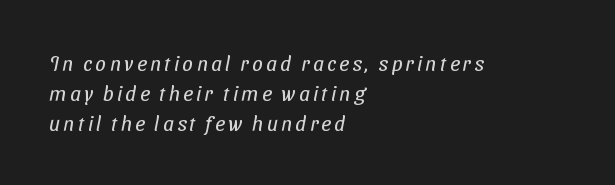
This rendering uses left alignment, leaving the right contour irregular. The strokes are not fattened; the text isn't bold. A bare baseline throughout the passage. Honestly, the row spacing looks completely unremarkable.
